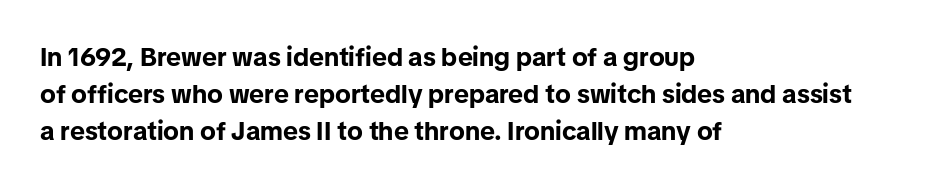
Q: Is the text bold? A: Yes.
Q: Is the text italic (slanted)? A: No, it is upright.
Q: Is the text underlined? A: No.
Q: How is the paragraph aligned? A: Left-aligned.
Q: Is the spacing between letters normal or unusually wide? A: Normal.
Q: Is the spacing between lines tight, normal or loose? A: Normal.
